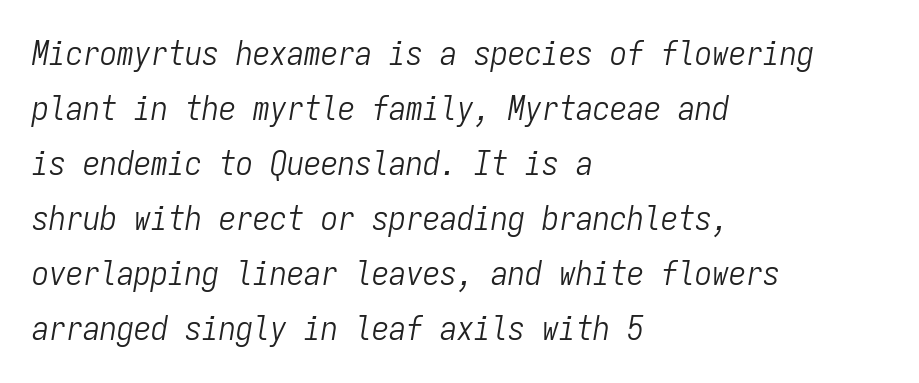
The image shows 34 px light, condensed type, italic (leaning right), monospaced; set left-aligned, normal line spacing (1.62x), normal letter spacing, not underlined; low stroke contrast and a medium x-height.
